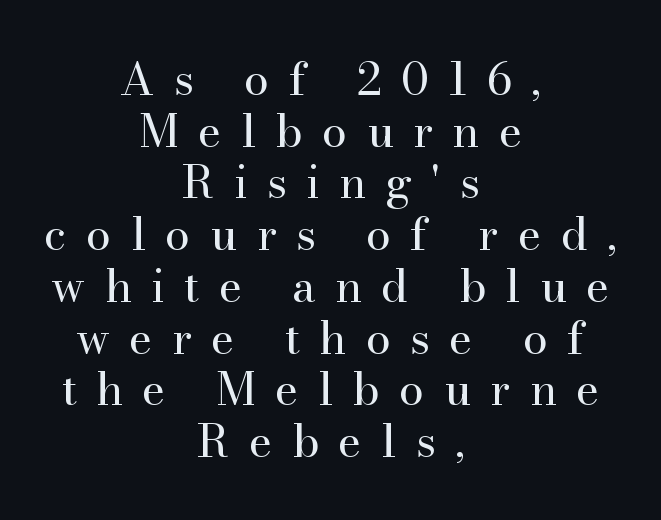
The image shows 45 px regular-weight serif type, upright; set centered, tight line spacing (1.15x), unusually wide letter spacing (+0.43 em), not underlined; high stroke contrast and a small x-height.
